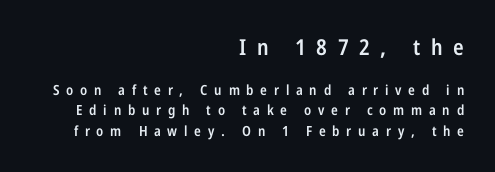
Q: Is the text bold? A: Semi-bold.
Q: Is the text italic (slanted)? A: No, it is upright.
Q: Is the text underlined? A: No.
Q: How is the paragraph aligned? A: Right-aligned.
Q: Is the spacing between letters normal or unusually wide? A: Unusually wide.
Q: Is the spacing between lines tight, normal or loose? A: Normal.
Q: Which block of text is set in a larger size, the first (top) or the second (bottom)? A: The first (top) one.
